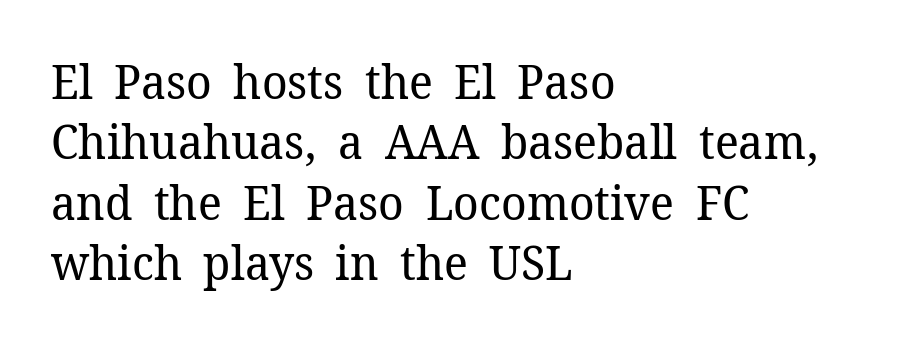
The image shows 48 px regular-weight serif type, upright; set left-aligned, normal line spacing (1.26x), normal letter spacing, not underlined; low stroke contrast and a medium x-height.
